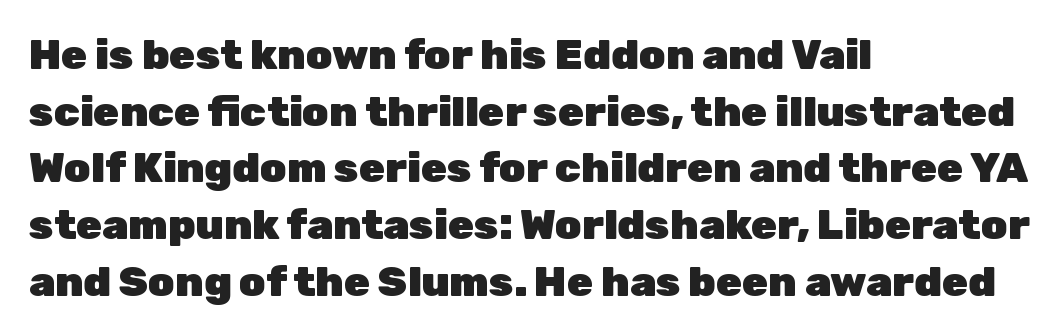
Q: Is the text bold? A: Yes.
Q: Is the text italic (slanted)? A: No, it is upright.
Q: Is the typeface a serif or a sans-serif typeface? A: Sans-serif.
Q: Is the text underlined? A: No.
Q: How is the paragraph aligned? A: Left-aligned.
Q: Is the spacing between letters normal or unusually wide? A: Normal.
Q: Is the spacing between lines tight, normal or loose? A: Normal.
Q: Width (condensed, normal, or wide)? A: Normal.
Q: Stroke contrast? A: Low.
Q: x-height? A: Medium.
Q: Monospaced? A: No.
